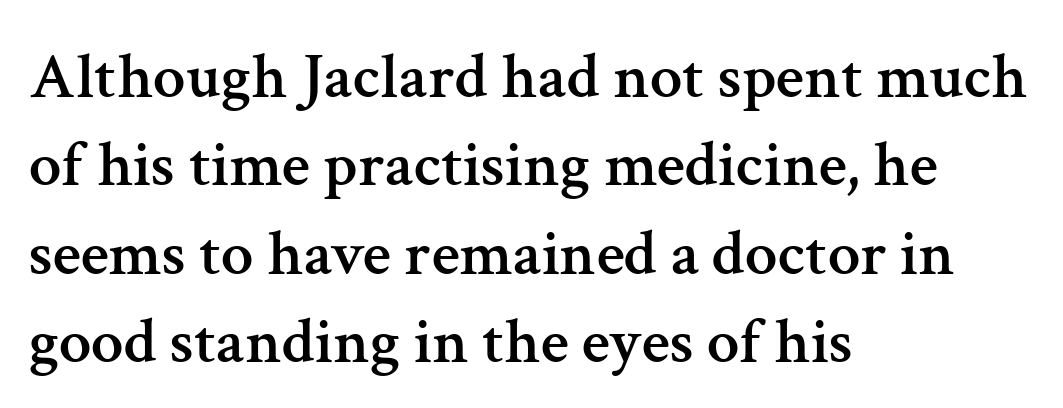
{"serif": "yes", "italic": "no", "width": "normal", "stroke_contrast": "medium", "x_height": "medium", "monospaced": "no", "underline": "no", "align": "left", "line_spacing": "normal", "line_spacing_ratio": 1.36, "letter_spacing": "normal", "letter_spacing_em": 0.0, "glyph_px": 65}
